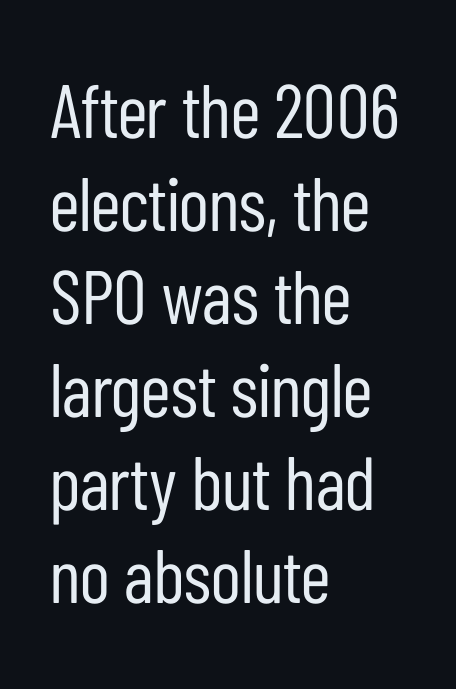
{"serif": "no", "italic": "no", "bold": "no", "weight": "regular", "width": "condensed", "stroke_contrast": "low", "x_height": "medium", "monospaced": "no", "underline": "no", "align": "left", "line_spacing_ratio": 1.24, "letter_spacing": "normal", "letter_spacing_em": 0.0, "glyph_px": 75}
